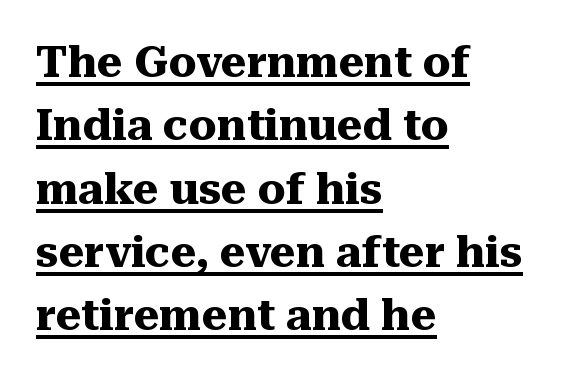
The image shows 44 px heavy serif type, upright; set left-aligned, normal line spacing (1.44x), normal letter spacing, underlined; medium stroke contrast and a medium x-height.
